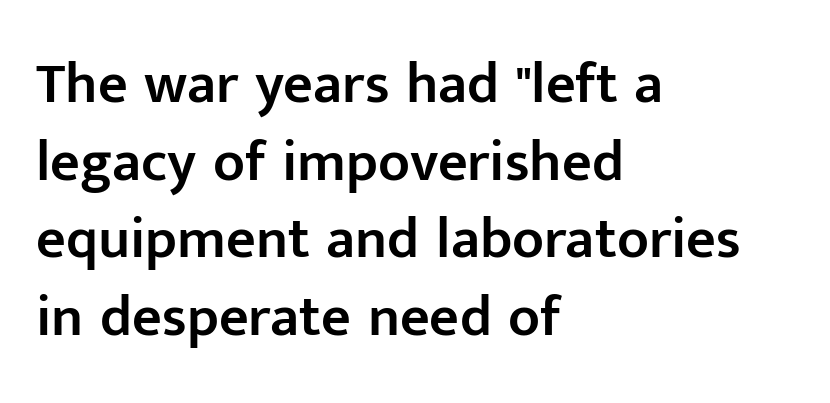
Q: Is the text bold? A: Semi-bold.
Q: Is the text italic (slanted)? A: No, it is upright.
Q: Is the typeface a serif or a sans-serif typeface? A: Sans-serif.
Q: Is the text underlined? A: No.
Q: How is the paragraph aligned? A: Left-aligned.
Q: Is the spacing between letters normal or unusually wide? A: Normal.
Q: Is the spacing between lines tight, normal or loose? A: Normal.
Q: Width (condensed, normal, or wide)? A: Normal.
Q: Stroke contrast? A: Low.
Q: x-height? A: Medium.
Q: Monospaced? A: No.
